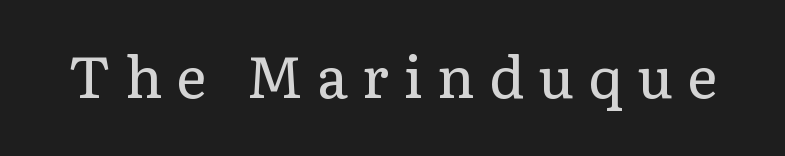
The image shows 57 px regular-weight serif type, upright; set unusually wide letter spacing (+0.25 em), not underlined; low stroke contrast and a medium x-height.
